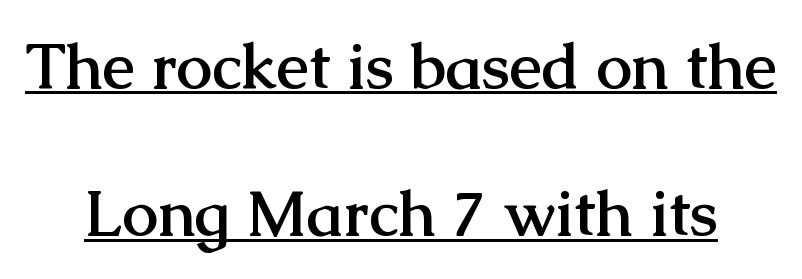
{"serif": "yes", "italic": "no", "bold": "yes", "weight": "semibold", "width": "normal", "stroke_contrast": "medium", "x_height": "medium", "monospaced": "no", "underline": "yes", "line_spacing": "loose", "line_spacing_ratio": 2.3, "letter_spacing": "normal", "letter_spacing_em": 0.0, "glyph_px": 64}
